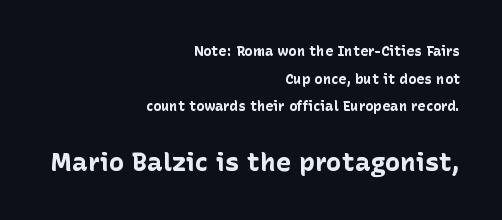
Upright lettering throughout. Top chunk: small. Bottom chunk: large. Caption: multi-line text, flush right, ragged left. The designer dialed line spacing up above the default. Default kerning and tracking; the words read as compact shapes.
